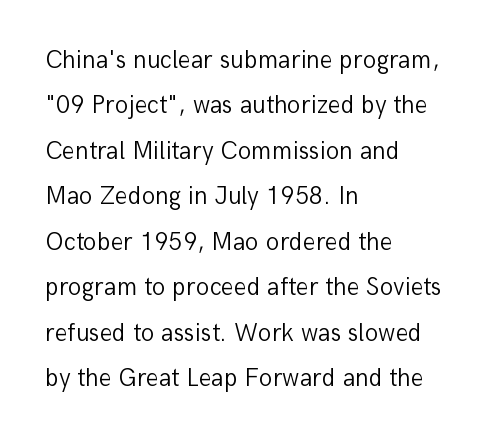
Q: Is the text bold? A: No.
Q: Is the text italic (slanted)? A: No, it is upright.
Q: Is the text underlined? A: No.
Q: How is the paragraph aligned? A: Left-aligned.
Q: Is the spacing between letters normal or unusually wide? A: Normal.
